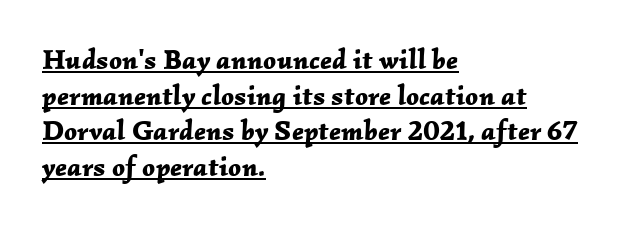
These lines carry a lot of weight — the face is fully bold. Does the lettering tilt? It does — this is italic. These lines are set flush left with a ragged right edge. Standard letterfit; no display-style spreading of the glyphs. Underlining? Definitely there.
